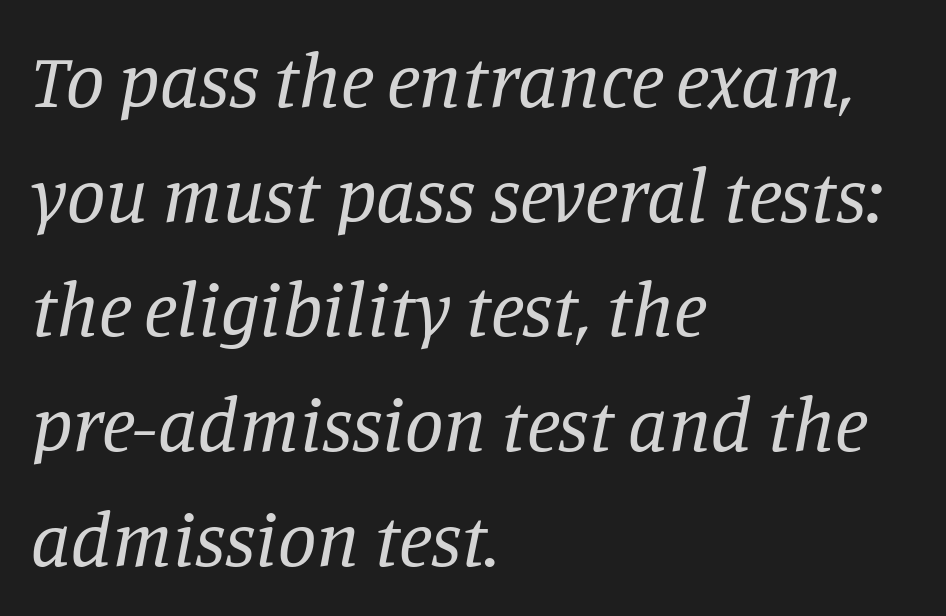
The image shows 77 px regular-weight serif type, italic (leaning right); set left-aligned, normal line spacing (1.49x), normal letter spacing, not underlined; low stroke contrast and a large x-height.
